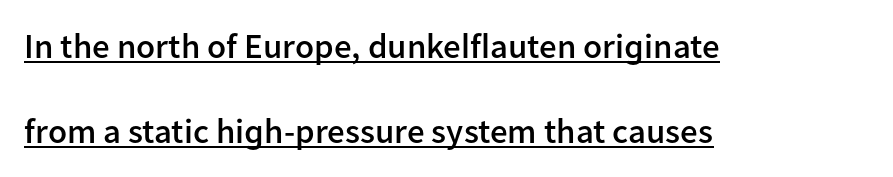
Q: Is the text bold? A: Semi-bold.
Q: Is the text italic (slanted)? A: No, it is upright.
Q: Is the typeface a serif or a sans-serif typeface? A: Sans-serif.
Q: Is the text underlined? A: Yes.
Q: How is the paragraph aligned? A: Left-aligned.
Q: Is the spacing between letters normal or unusually wide? A: Normal.
Q: Is the spacing between lines tight, normal or loose? A: Loose.
Q: Width (condensed, normal, or wide)? A: Normal.
Q: Stroke contrast? A: Low.
Q: x-height? A: Medium.
Q: Monospaced? A: No.
